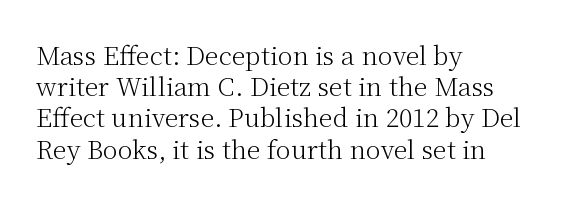
Q: Is the text bold? A: No.
Q: Is the text italic (slanted)? A: No, it is upright.
Q: Is the text underlined? A: No.
Q: How is the paragraph aligned? A: Left-aligned.
Q: Is the spacing between letters normal or unusually wide? A: Normal.
Q: Is the spacing between lines tight, normal or loose? A: Normal.
